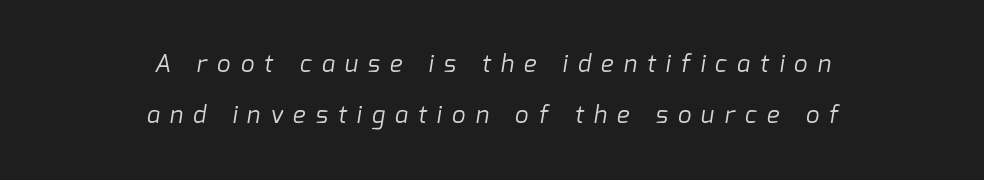
Caption: expanded tracking, letters set apart. This rendering uses center alignment, leaving both contours irregular but symmetric. Unmarked baselines from the first word to the last. Successive baselines arrive slowly, with a big drop between each. The typeface has the unassuming heft of standard copy or less.
